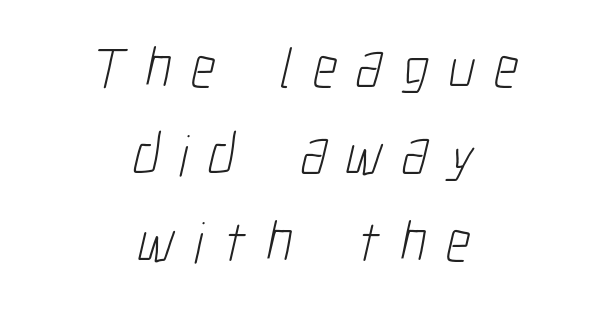
The image shows 58 px light, condensed sans-serif type; set centered, normal line spacing (1.5x), unusually wide letter spacing (+0.34 em), not underlined; low stroke contrast and a medium x-height.
